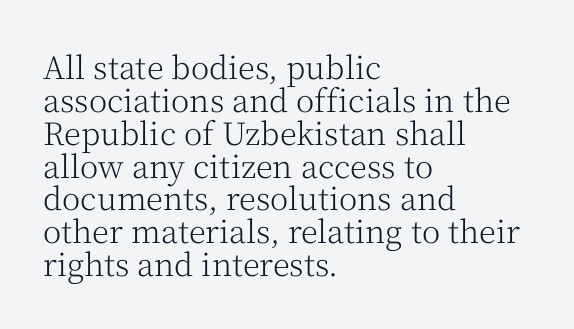
A roman cut, with each character standing at attention. The paragraph shown leans on its left margin. Descender tails drop into unmarked territory. Ink coverage per letter is moderate at most. Rows of type sit shoulder to shoulder in the vertical direction.
